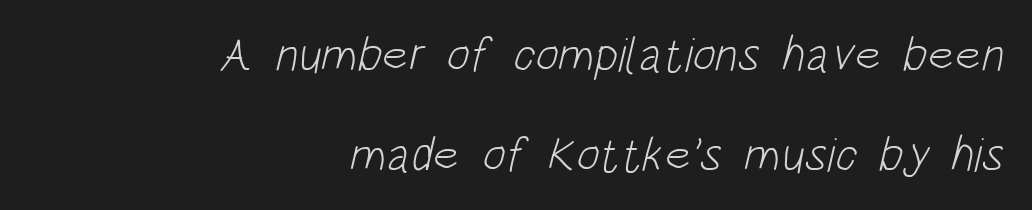
{"serif": "no", "bold": "no", "weight": "light", "width": "condensed", "stroke_contrast": "low", "x_height": "large", "monospaced": "no", "underline": "no", "align": "right", "line_spacing": "loose", "line_spacing_ratio": 2.04, "letter_spacing": "normal", "letter_spacing_em": 0.0, "glyph_px": 49}
